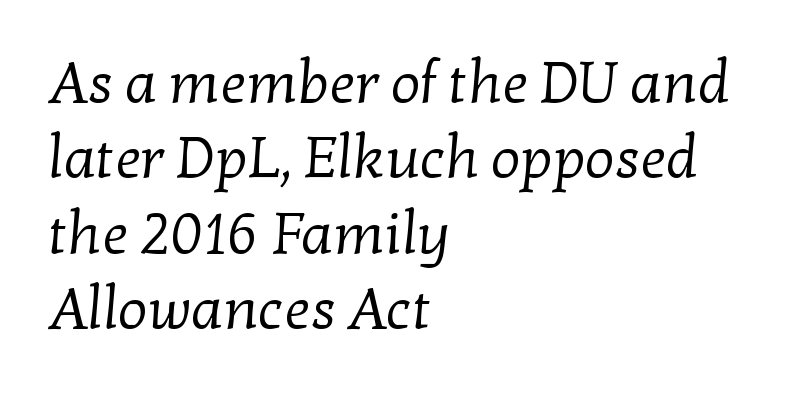
Q: Is the text bold? A: No.
Q: Is the typeface a serif or a sans-serif typeface? A: Serif.
Q: Is the text underlined? A: No.
Q: How is the paragraph aligned? A: Left-aligned.
Q: Is the spacing between letters normal or unusually wide? A: Normal.
Q: Is the spacing between lines tight, normal or loose? A: Normal.
Q: Width (condensed, normal, or wide)? A: Normal.
Q: Stroke contrast? A: Low.
Q: x-height? A: Medium.
Q: Monospaced? A: No.
